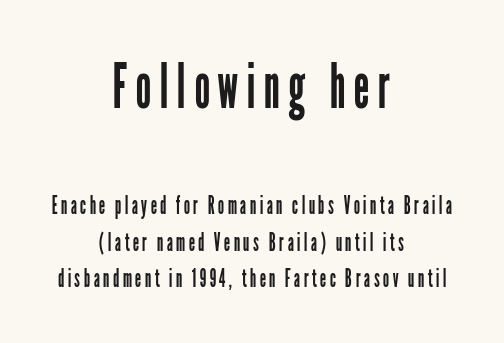
The letters carry no serifs — their stems end cleanly without finishing strokes. The lines are quadded center. If you squint, the top block still reads clearly — it's the larger of the two. Does the leading feel generous? No, just average. The weight tops out at a normal text grade. The specimen reads as upright at a glance.
